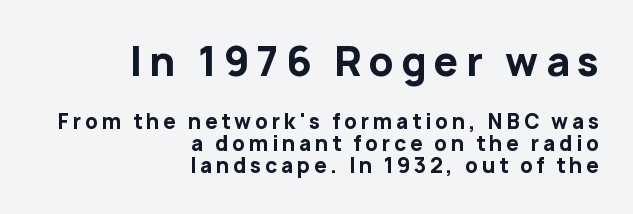
The image shows 39 px bold sans-serif type, upright; set right-aligned, tight line spacing (1.08x), not underlined; the first (top) block is 1.95x larger; low stroke contrast and a medium x-height.
